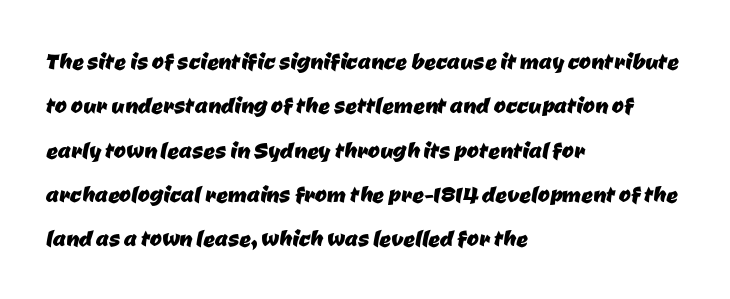
The words here are not underlined. Successive baselines arrive at the customary interval. Do the characters align in a grid? No, the font is proportional. A student would call this left alignment; a typographer would say flush left, rag right. Type style note: lacks serifs.
